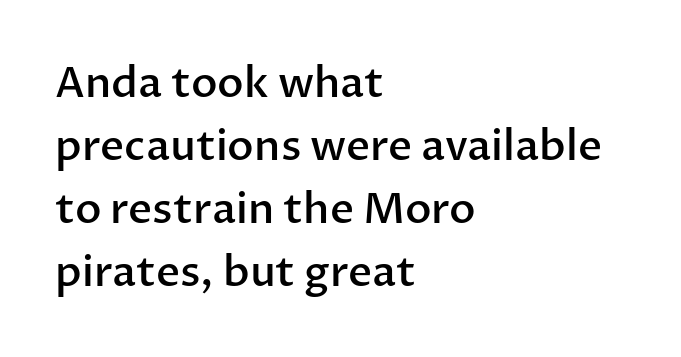
Its strokes are somewhat broadened, the hallmark of semibold type. Interline gaps are of average width in this sample. In terms of posture, this sample is upright. Decoration check: the copy has no underline. Does the copy run flush right? No — it runs flush left. Nobody touched the tracking dial on this one.
